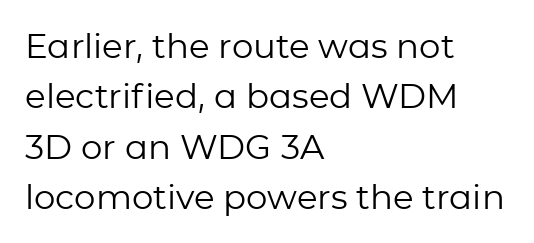
Q: Is the text bold? A: No.
Q: Is the text italic (slanted)? A: No, it is upright.
Q: Is the typeface a serif or a sans-serif typeface? A: Sans-serif.
Q: Is the text underlined? A: No.
Q: How is the paragraph aligned? A: Left-aligned.
Q: Is the spacing between letters normal or unusually wide? A: Normal.
Q: Is the spacing between lines tight, normal or loose? A: Normal.
Q: Width (condensed, normal, or wide)? A: Normal.
Q: Stroke contrast? A: Low.
Q: x-height? A: Medium.
Q: Monospaced? A: No.
